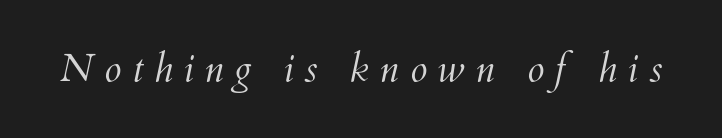
{"italic": "yes", "lean": "right", "slant_degrees": 12, "bold": "no", "weight": "light", "width": "normal", "stroke_contrast": "medium", "x_height": "small", "monospaced": "no", "underline": "no", "letter_spacing": "wide", "letter_spacing_em": 0.27, "glyph_px": 39}
